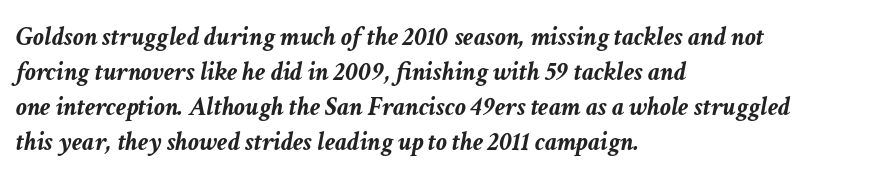
The image shows 27 px bold type, italic (leaning right); set left-aligned, normal line spacing (1.3x), normal letter spacing, not underlined.
